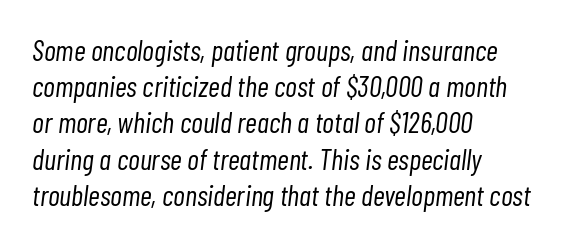
Notice how the stems are inclined rather than vertical — that's the hallmark of italics. Is this a fixed-width face? No — the glyphs have proportional, varying widths. Plain, unruled lines of type. The face used here is rendered with its standard letterfit. Each stroke keeps to a modest, everyday thickness or less. The paragraph has a hard left edge and a soft right edge.
